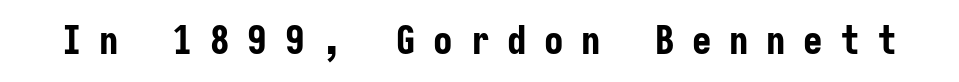
Q: Is the text bold? A: Yes.
Q: Is the text italic (slanted)? A: No, it is upright.
Q: Is the typeface a serif or a sans-serif typeface? A: Sans-serif.
Q: Is the text underlined? A: No.
Q: Is the spacing between letters normal or unusually wide? A: Unusually wide.
Q: Width (condensed, normal, or wide)? A: Condensed.
Q: Stroke contrast? A: Low.
Q: x-height? A: Medium.
Q: Monospaced? A: Yes.
